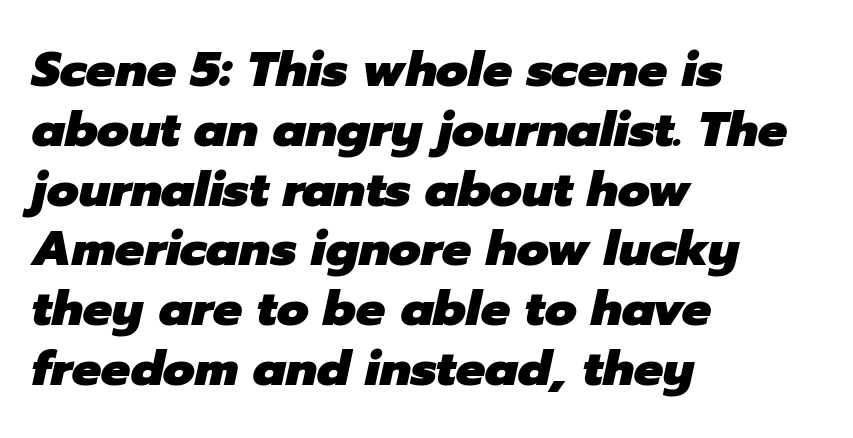
{"italic": "yes", "lean": "right", "slant_degrees": 12, "bold": "yes", "weight": "heavy", "width": "normal", "stroke_contrast": "low", "x_height": "medium", "monospaced": "no", "underline": "no", "align": "left", "line_spacing_ratio": 1.22, "letter_spacing": "normal", "letter_spacing_em": 0.0, "glyph_px": 49}
